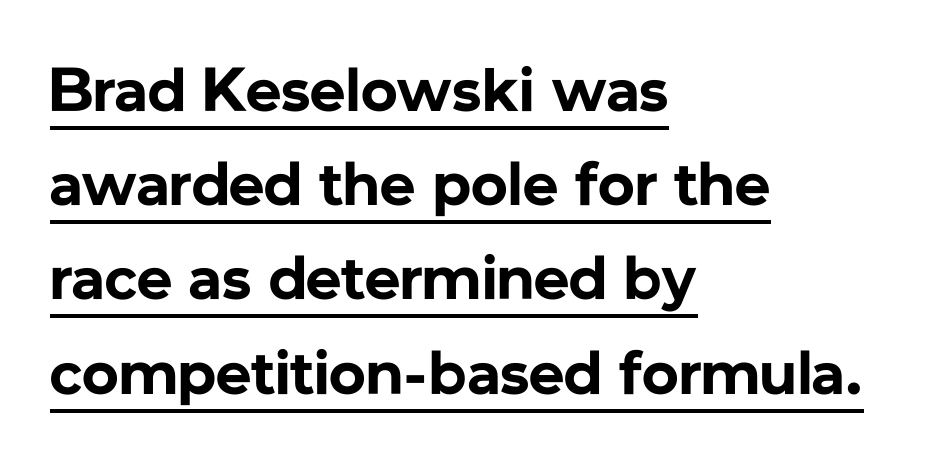
Q: Is the text bold? A: Yes.
Q: Is the text italic (slanted)? A: No, it is upright.
Q: Is the typeface a serif or a sans-serif typeface? A: Sans-serif.
Q: Is the text underlined? A: Yes.
Q: How is the paragraph aligned? A: Left-aligned.
Q: Is the spacing between letters normal or unusually wide? A: Normal.
Q: Is the spacing between lines tight, normal or loose? A: Normal.
Q: Width (condensed, normal, or wide)? A: Normal.
Q: Stroke contrast? A: Low.
Q: x-height? A: Medium.
Q: Monospaced? A: No.
